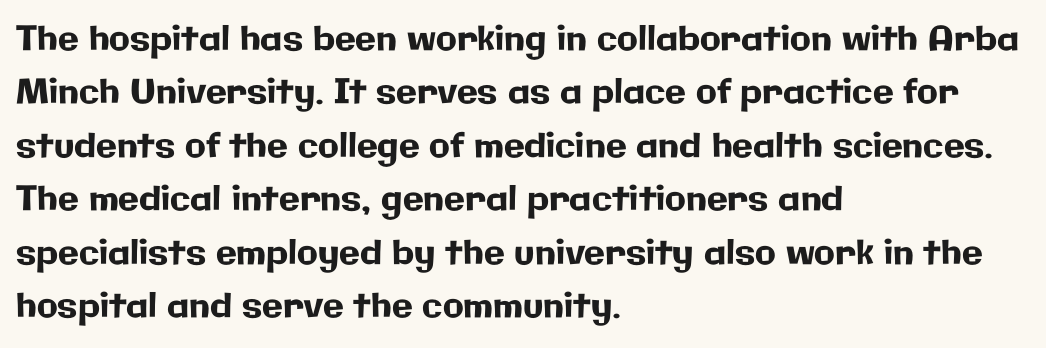
{"serif": "no", "italic": "no", "width": "normal", "stroke_contrast": "low", "x_height": "medium", "monospaced": "no", "underline": "no", "align": "left", "line_spacing": "normal", "line_spacing_ratio": 1.57, "letter_spacing": "normal", "letter_spacing_em": 0.0, "glyph_px": 34}
